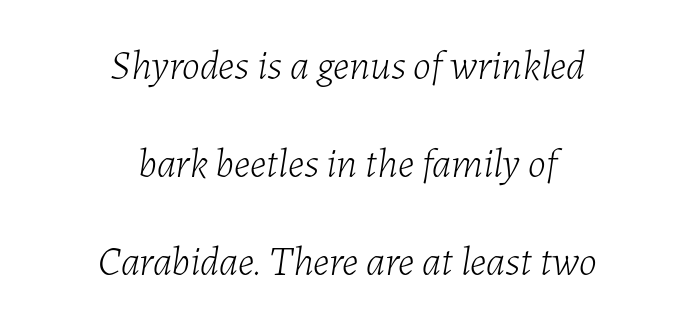
The image shows 41 px light type, italic (leaning right); set centered, loose line spacing (2.39x), normal letter spacing, not underlined; low stroke contrast and a medium x-height.
